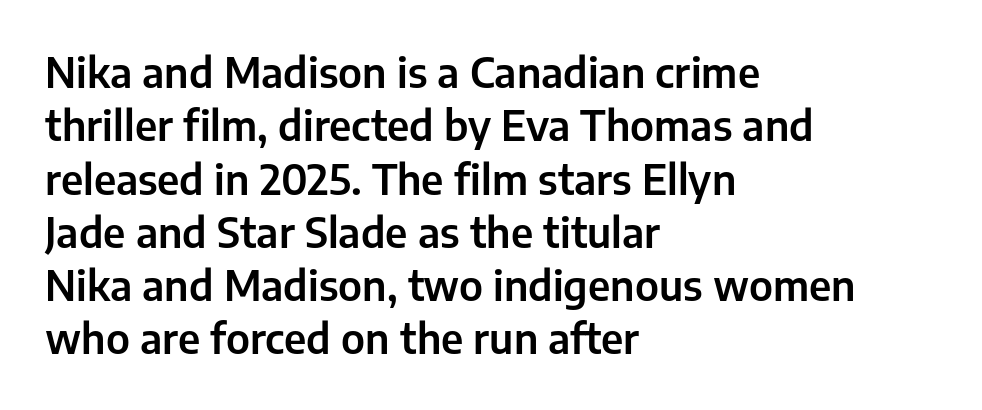
Q: Is the text italic (slanted)? A: No, it is upright.
Q: Is the typeface a serif or a sans-serif typeface? A: Sans-serif.
Q: Is the text underlined? A: No.
Q: How is the paragraph aligned? A: Left-aligned.
Q: Is the spacing between letters normal or unusually wide? A: Normal.
Q: Is the spacing between lines tight, normal or loose? A: Normal.
Q: Width (condensed, normal, or wide)? A: Normal.
Q: Stroke contrast? A: Low.
Q: x-height? A: Medium.
Q: Monospaced? A: No.
